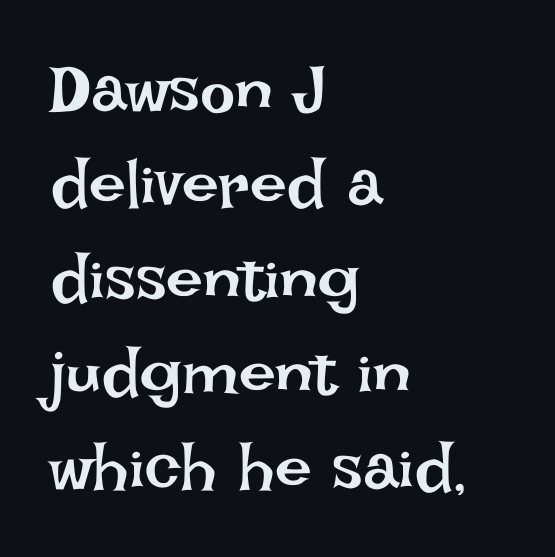
{"italic": "no", "bold": "no", "weight": "regular", "width": "normal", "stroke_contrast": "low", "x_height": "large", "monospaced": "no", "underline": "no", "align": "left", "line_spacing": "normal", "line_spacing_ratio": 1.43, "letter_spacing": "normal", "letter_spacing_em": 0.0, "glyph_px": 66}
